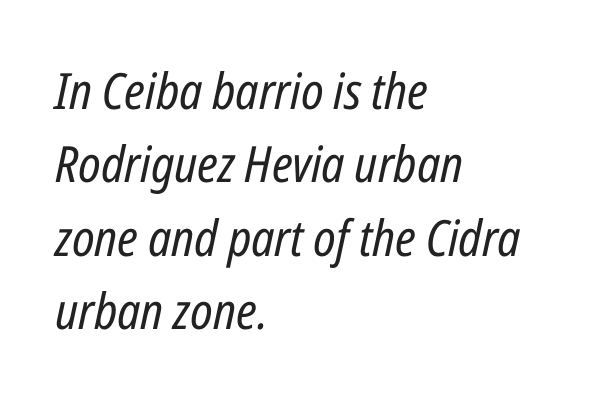
Each letter keeps its own natural width here, so spacing adapts to shape. In terms of posture, this sample is oblique. Casual observation: everything's shoved over to the left. The rendering keeps characters at their native spacing. The characters are drawn with everyday or finer stroke widths.
